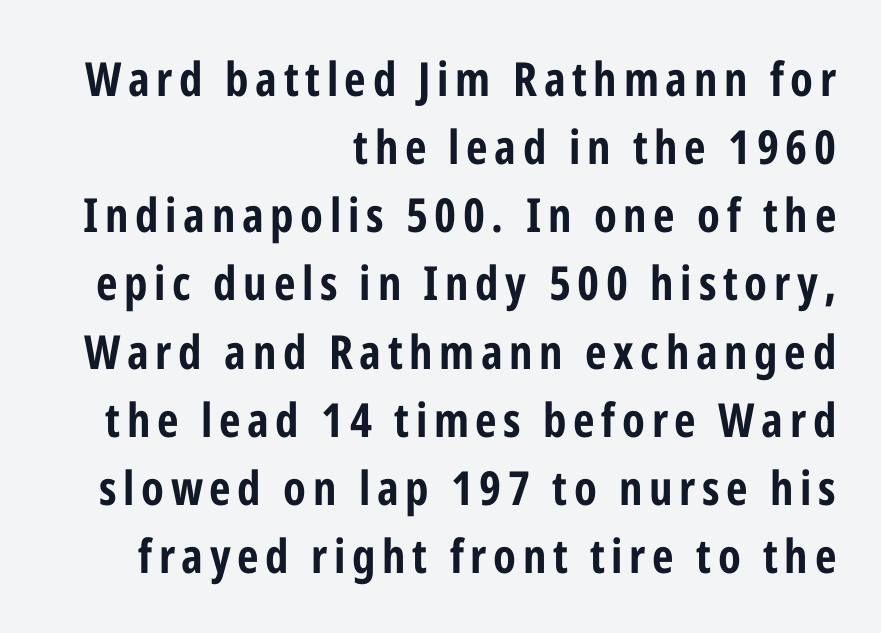
{"serif": "no", "italic": "no", "bold": "yes", "weight": "bold", "width": "condensed", "stroke_contrast": "low", "x_height": "medium", "monospaced": "no", "underline": "no", "align": "right", "line_spacing": "normal", "line_spacing_ratio": 1.45, "glyph_px": 47}
